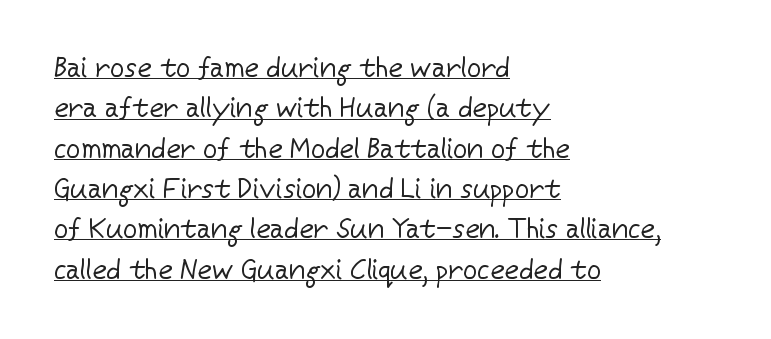
Spacing verdict: proportional, widths tailored to each character. Students, observe the line beneath the letters — that is underlining. It's the straight-up-and-down kind of type. These lines are set flush left with a ragged right edge.
